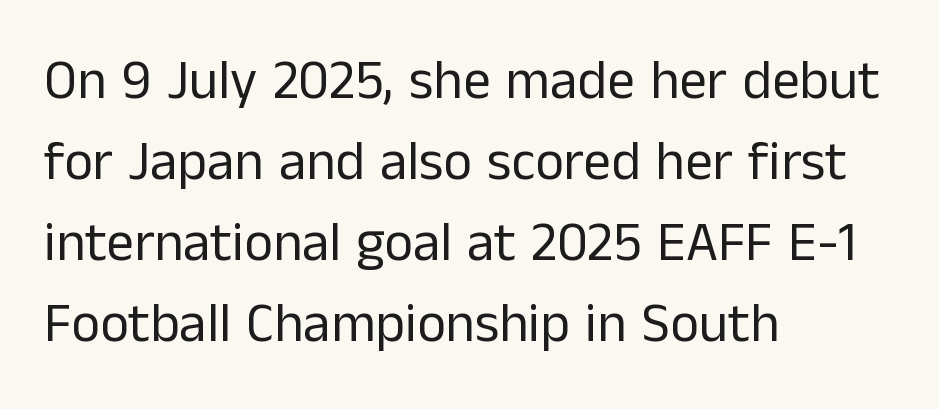
Q: Is the text bold? A: No.
Q: Is the text italic (slanted)? A: No, it is upright.
Q: Is the typeface a serif or a sans-serif typeface? A: Sans-serif.
Q: Is the text underlined? A: No.
Q: How is the paragraph aligned? A: Left-aligned.
Q: Is the spacing between letters normal or unusually wide? A: Normal.
Q: Is the spacing between lines tight, normal or loose? A: Normal.
Q: Width (condensed, normal, or wide)? A: Normal.
Q: Stroke contrast? A: Low.
Q: x-height? A: Medium.
Q: Monospaced? A: No.
